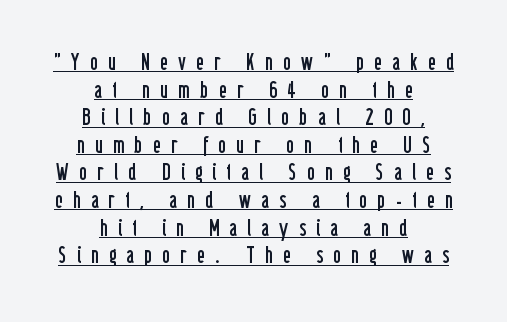
The image shows 23 px text type, upright; set centered, line spacing 1.2x, unusually wide letter spacing (+0.45 em), underlined.
